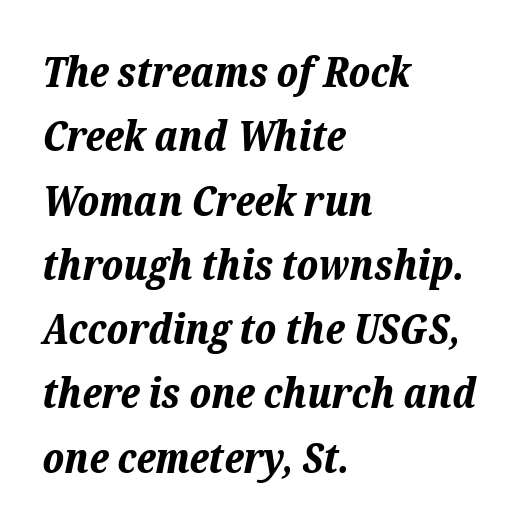
Q: Is the text bold? A: Yes.
Q: Is the text italic (slanted)? A: Yes, it leans right by about 12 degrees.
Q: Is the text underlined? A: No.
Q: How is the paragraph aligned? A: Left-aligned.
Q: Is the spacing between letters normal or unusually wide? A: Normal.
Q: Is the spacing between lines tight, normal or loose? A: Normal.
Q: Width (condensed, normal, or wide)? A: Normal.
Q: Stroke contrast? A: Low.
Q: x-height? A: Medium.
Q: Monospaced? A: No.
